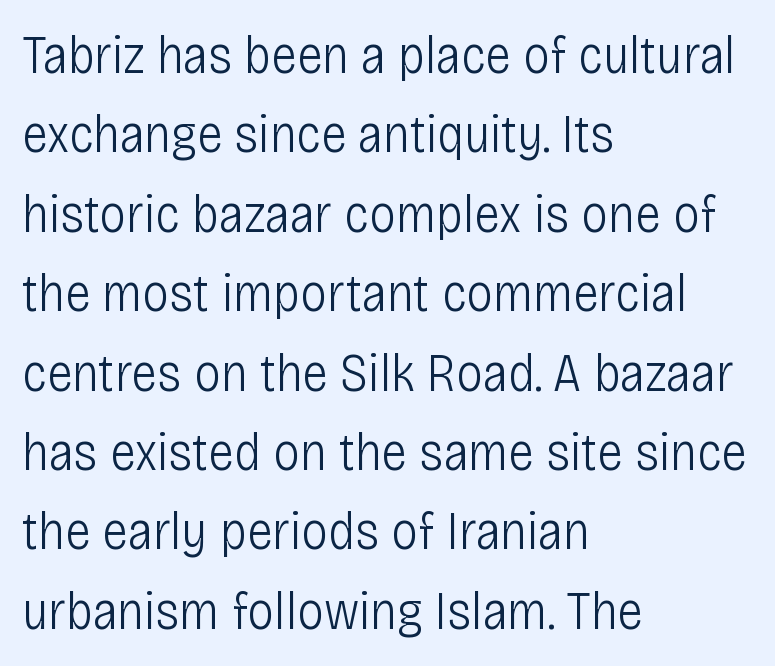
This is not heavy type; no bold has been used. The text was rendered using a sans face with plain stroke endings. The compositor pushed each line to the left boundary. Think of a printed novel: that variable character pitch is what you see here. Look at the tracking — it's just the regular setting, nothing added.
